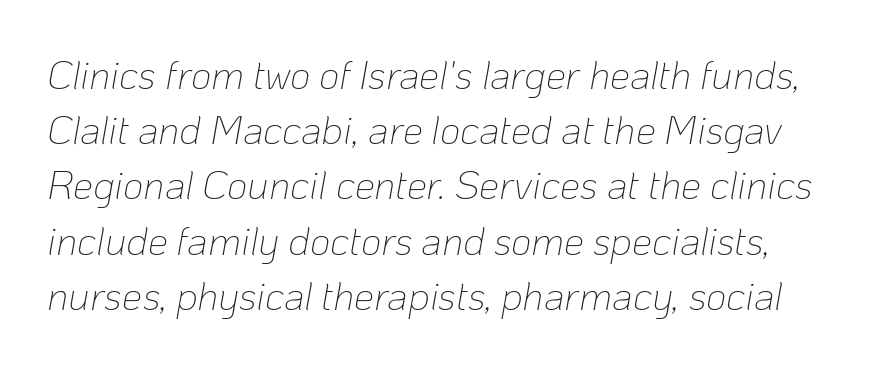
{"italic": "yes", "lean": "right", "slant_degrees": 10, "bold": "no", "weight": "thin", "width": "normal", "stroke_contrast": "low", "x_height": "medium", "monospaced": "no", "underline": "no", "line_spacing": "normal", "line_spacing_ratio": 1.38, "letter_spacing": "normal", "letter_spacing_em": 0.0, "glyph_px": 40}
